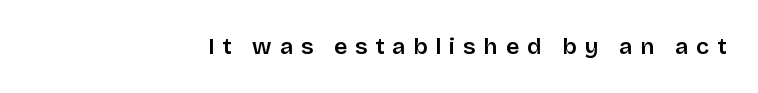
{"italic": "no", "bold": "semi", "underline": "no", "align": "right", "letter_spacing": "wide", "letter_spacing_em": 0.34, "glyph_px": 23}
